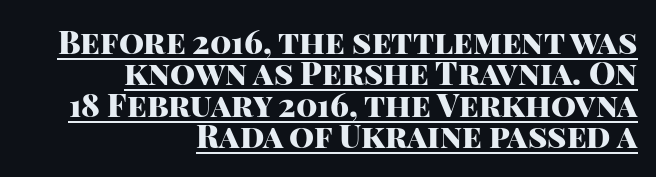
Vertically, the passage feels compressed, each row crowding the next. Each letter's strokes conclude bluntly, with no projecting serifs. Style check: upright. Honestly, the letter spacing is just normal — you wouldn't notice it.
